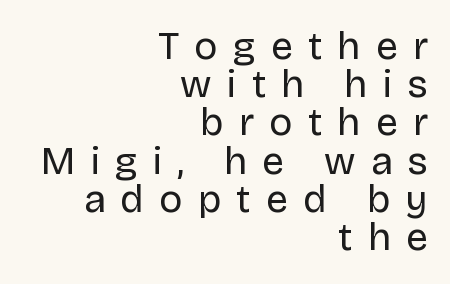
The image shows 39 px regular-weight sans-serif type, upright; set right-aligned, tight line spacing (0.98x), unusually wide letter spacing (+0.39 em), not underlined; low stroke contrast and a large x-height.
